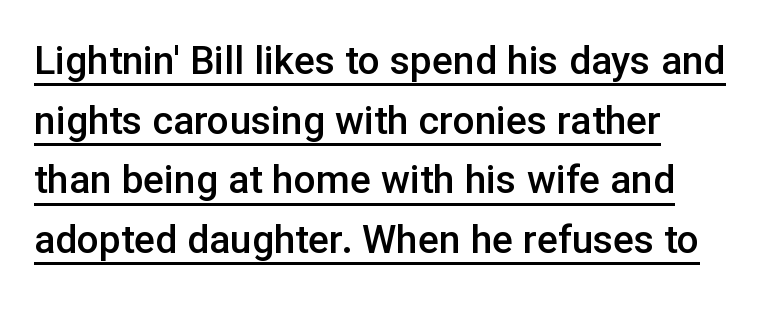
{"serif": "no", "italic": "no", "bold": "semi", "weight": "semibold", "width": "normal", "stroke_contrast": "low", "x_height": "medium", "monospaced": "no", "underline": "yes", "line_spacing": "normal", "line_spacing_ratio": 1.53, "letter_spacing": "normal", "letter_spacing_em": 0.0, "glyph_px": 39}
